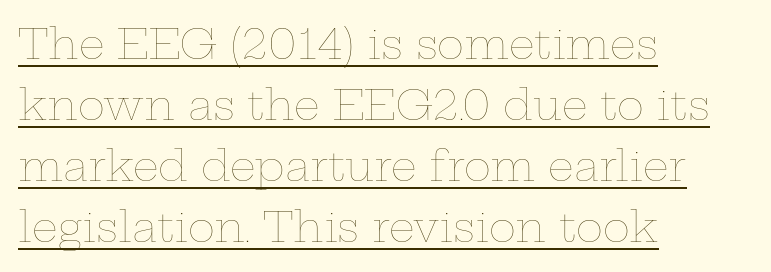
Q: Is the text bold? A: No.
Q: Is the text italic (slanted)? A: No, it is upright.
Q: Is the text underlined? A: Yes.
Q: How is the paragraph aligned? A: Left-aligned.
Q: Is the spacing between letters normal or unusually wide? A: Normal.
Q: Is the spacing between lines tight, normal or loose? A: Normal.
Q: Width (condensed, normal, or wide)? A: Wide.
Q: Stroke contrast? A: Low.
Q: x-height? A: Medium.
Q: Monospaced? A: No.
